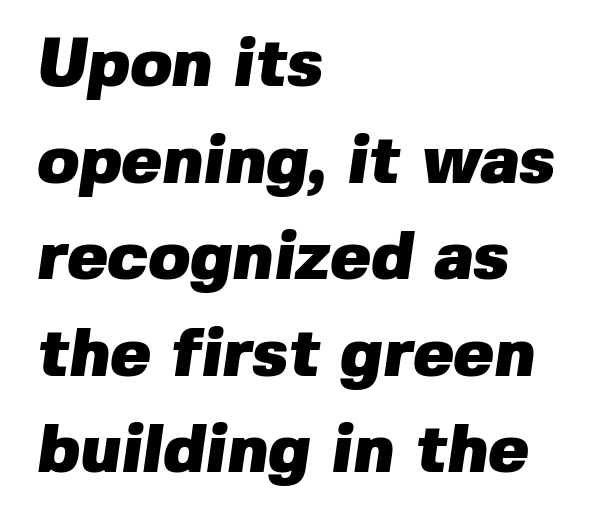
The image shows 68 px heavy sans-serif type; set left-aligned, normal line spacing (1.42x), normal letter spacing, not underlined; low stroke contrast and a medium x-height.
